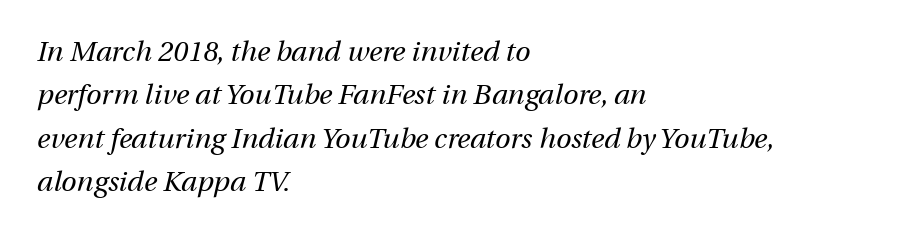
{"italic": "yes", "lean": "right", "slant_degrees": 12, "bold": "no", "weight": "regular", "width": "normal", "stroke_contrast": "medium", "x_height": "medium", "monospaced": "no", "underline": "no", "align": "left", "line_spacing": "normal", "line_spacing_ratio": 1.55, "letter_spacing": "normal", "letter_spacing_em": 0.0, "glyph_px": 28}
